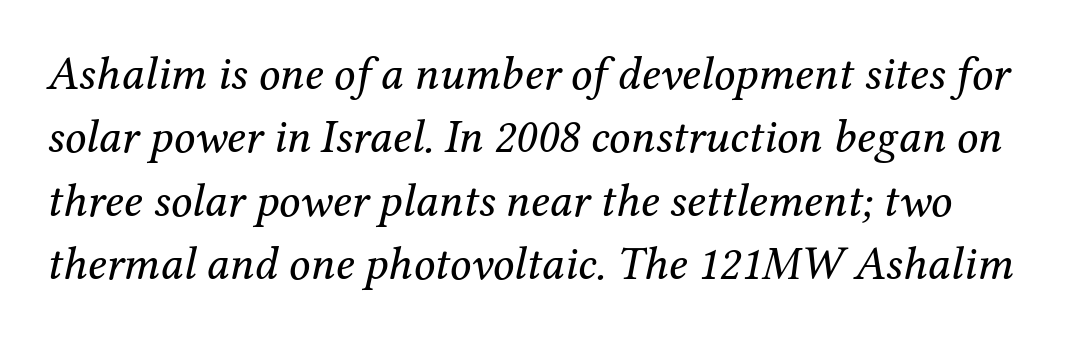
{"serif": "yes", "italic": "yes", "lean": "right", "slant_degrees": 12, "bold": "no", "weight": "regular", "width": "normal", "stroke_contrast": "medium", "x_height": "medium", "monospaced": "no", "underline": "no", "line_spacing": "normal", "line_spacing_ratio": 1.35, "letter_spacing": "normal", "letter_spacing_em": 0.0, "glyph_px": 47}
